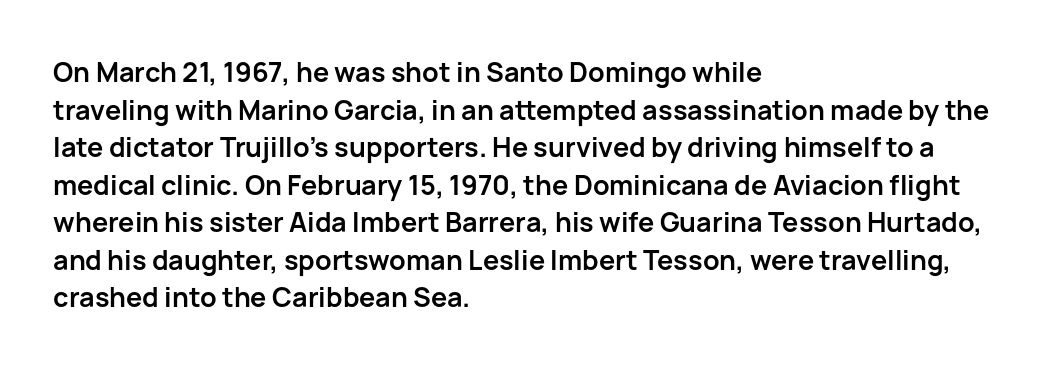
Its strokes are broad and dark, the hallmark of bold type. The letterforms sit shoulder to shoulder at normal distance. Horizontal alignment here is leftward, the default for most running prose. Each new line begins a customary step beneath the previous one. Has an underline been added? It has not. Characters remain perfectly vertical along every line.
